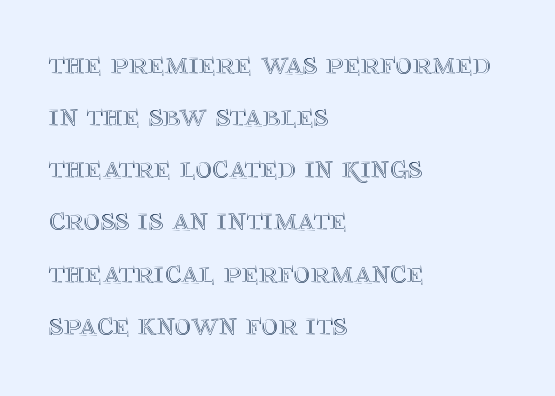
Q: Is the text italic (slanted)? A: No, it is upright.
Q: Is the text underlined? A: No.
Q: How is the paragraph aligned? A: Left-aligned.
Q: Is the spacing between letters normal or unusually wide? A: Normal.
Q: Is the spacing between lines tight, normal or loose? A: Normal.
Q: Width (condensed, normal, or wide)? A: Normal.
Q: x-height? A: Large.
Q: Monospaced? A: No.
